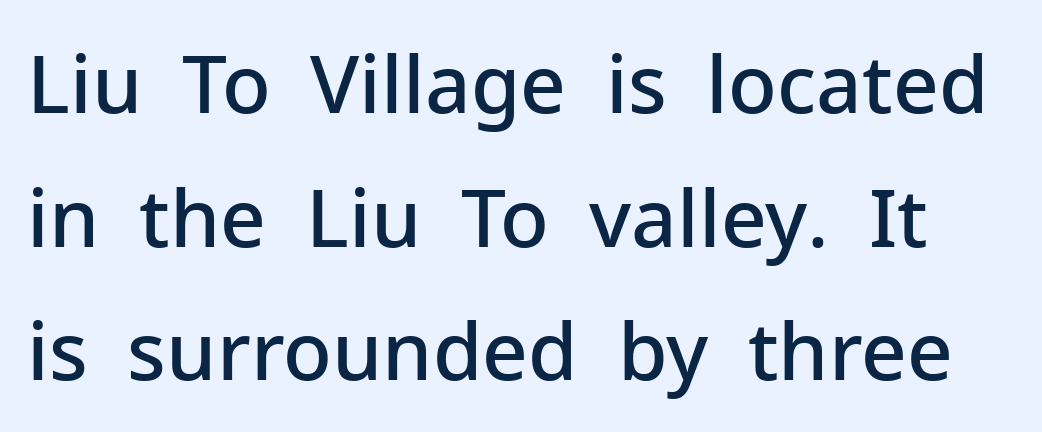
Q: Is the text bold? A: Semi-bold.
Q: Is the text italic (slanted)? A: No, it is upright.
Q: Is the typeface a serif or a sans-serif typeface? A: Sans-serif.
Q: Is the text underlined? A: No.
Q: Is the spacing between letters normal or unusually wide? A: Normal.
Q: Is the spacing between lines tight, normal or loose? A: Normal.
Q: Width (condensed, normal, or wide)? A: Normal.
Q: Stroke contrast? A: Low.
Q: x-height? A: Medium.
Q: Monospaced? A: No.
